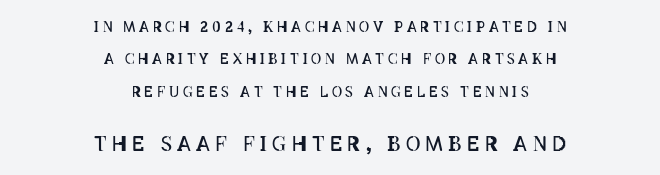
{"italic": "no", "bold": "no", "underline": "no", "align": "center", "line_spacing": "loose", "line_spacing_ratio": 2.31, "letter_spacing": "wide", "letter_spacing_em": 0.27, "larger_block": "second", "size_ratio": 1.43, "glyph_px": 20}
